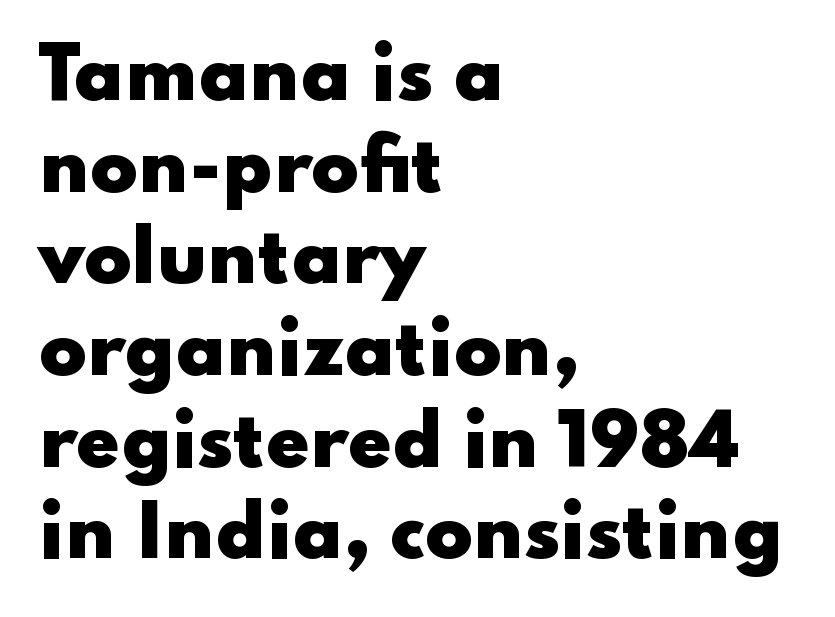
The passage shown stacks its lines at a standard gap. Unlike italic type, these characters show no tilt at all. Characters follow at the spacing the type designer built in. Stroke terminals: plain, sans-serif. The face used here is proportionally spaced, like ordinary book or web type.
